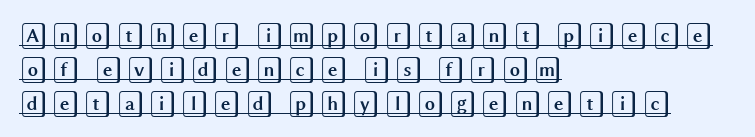
The image shows 26 px text type, upright; set left-aligned, normal line spacing (1.3x), underlined.
